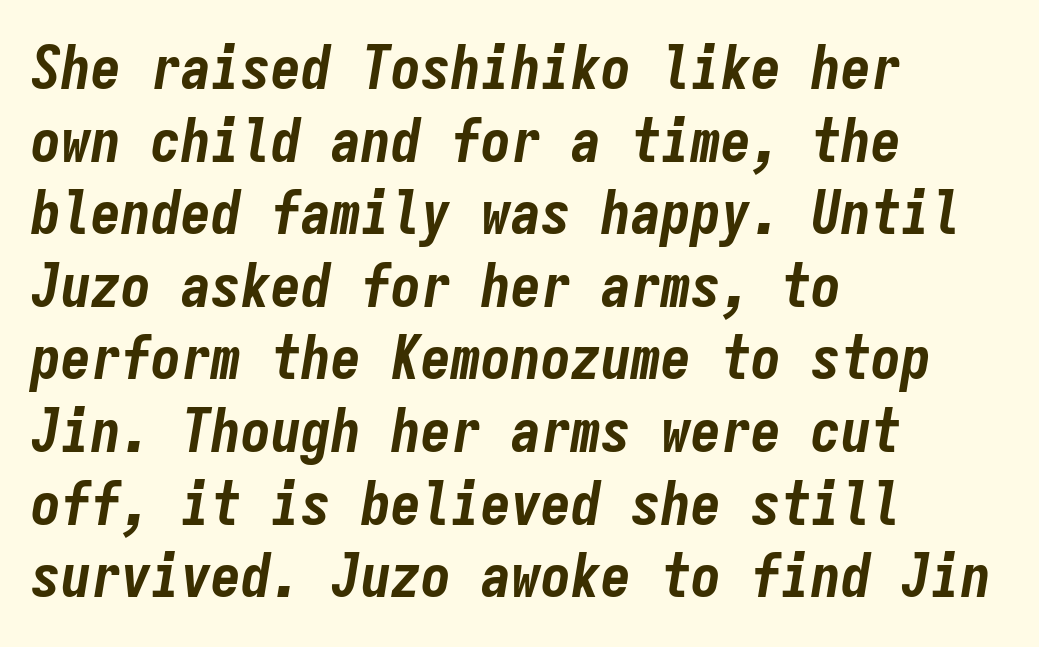
The image shows 60 px bold, condensed type, italic (leaning right), monospaced; set left-aligned, line spacing 1.21x, normal letter spacing, not underlined; low stroke contrast and a medium x-height.
